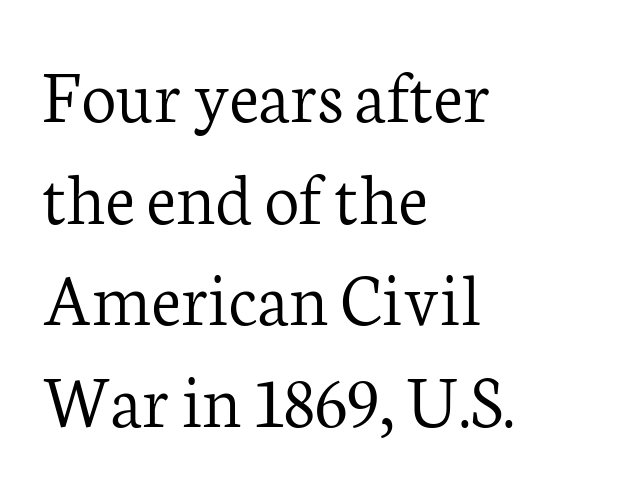
Q: Is the text bold? A: No.
Q: Is the text italic (slanted)? A: No, it is upright.
Q: Is the typeface a serif or a sans-serif typeface? A: Serif.
Q: Is the text underlined? A: No.
Q: How is the paragraph aligned? A: Left-aligned.
Q: Is the spacing between letters normal or unusually wide? A: Normal.
Q: Is the spacing between lines tight, normal or loose? A: Normal.
Q: Width (condensed, normal, or wide)? A: Normal.
Q: Stroke contrast? A: Low.
Q: x-height? A: Medium.
Q: Monospaced? A: No.
